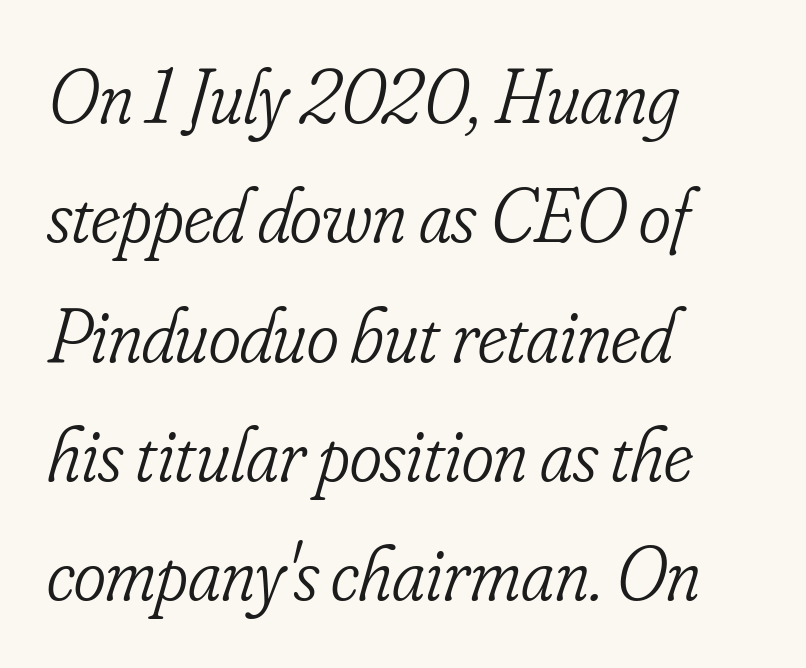
The image shows 77 px light, condensed serif type, italic (leaning right); set left-aligned, normal line spacing (1.55x), normal letter spacing, not underlined; low stroke contrast and a small x-height.
